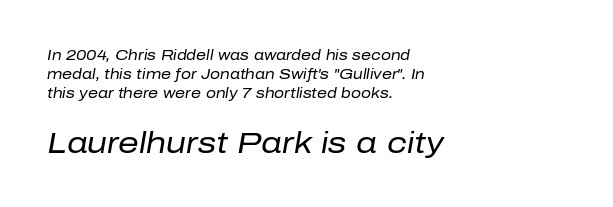
{"italic": "yes", "lean": "right", "slant_degrees": 10, "bold": "no", "weight": "regular", "width": "normal", "stroke_contrast": "low", "x_height": "medium", "monospaced": "no", "underline": "no", "align": "left", "line_spacing": "normal", "line_spacing_ratio": 1.35, "letter_spacing": "normal", "letter_spacing_em": 0.0, "larger_block": "second", "size_ratio": 2.07, "glyph_px": 29}
